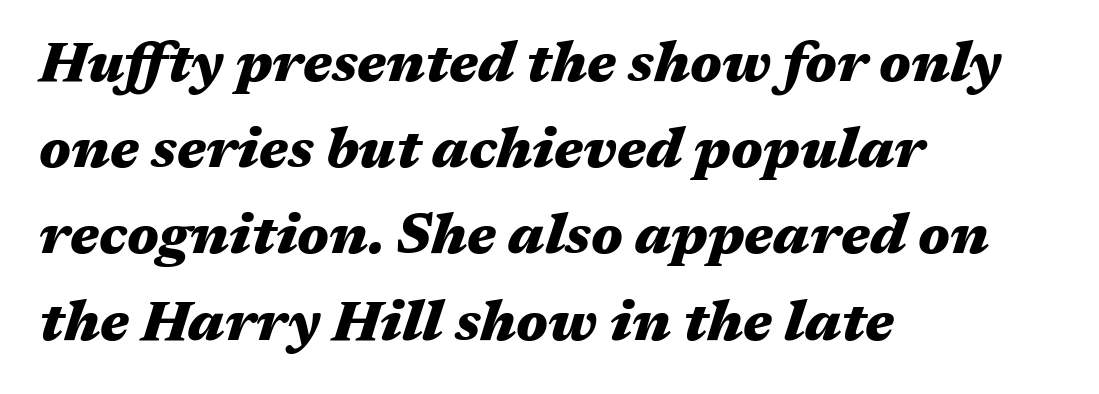
The image shows 56 px heavy, wide type, italic (leaning right); set left-aligned, normal line spacing (1.54x), normal letter spacing, not underlined; medium stroke contrast and a medium x-height.
